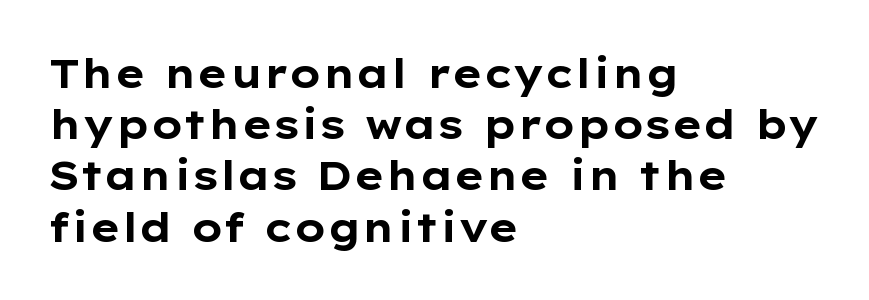
Q: Is the text bold? A: Yes.
Q: Is the text italic (slanted)? A: No, it is upright.
Q: Is the typeface a serif or a sans-serif typeface? A: Sans-serif.
Q: Is the text underlined? A: No.
Q: How is the paragraph aligned? A: Left-aligned.
Q: Is the spacing between letters normal or unusually wide? A: Normal.
Q: Is the spacing between lines tight, normal or loose? A: Normal.
Q: Width (condensed, normal, or wide)? A: Wide.
Q: Stroke contrast? A: Low.
Q: x-height? A: Medium.
Q: Monospaced? A: No.
